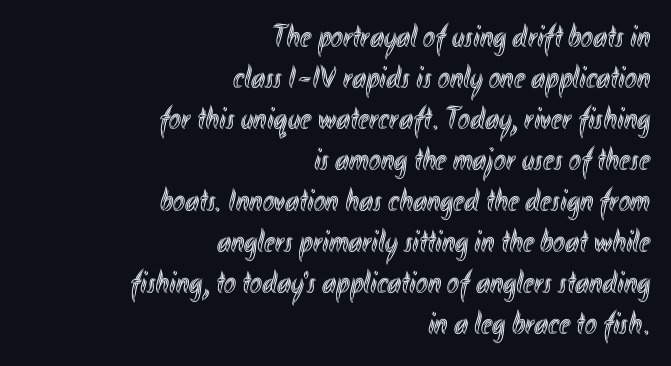
Leading: standard. The passage is arranged like a letterhead date or caption credit — flush right. Varying glyph widths throughout — classic text-font behaviour. The zone under the glyphs is completely vacant. Nobody touched the tracking dial on this one.
